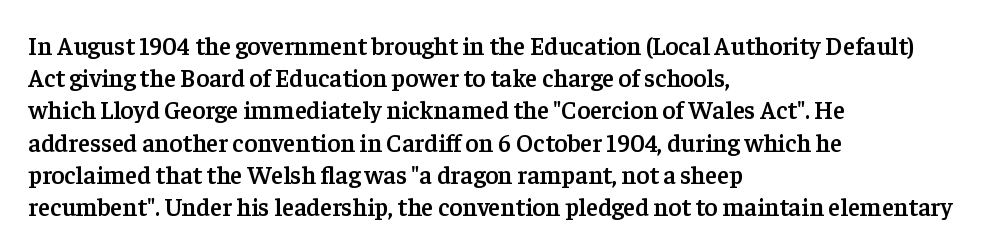
The image shows 25 px text type, upright; set left-aligned, normal line spacing (1.29x), normal letter spacing, not underlined.
